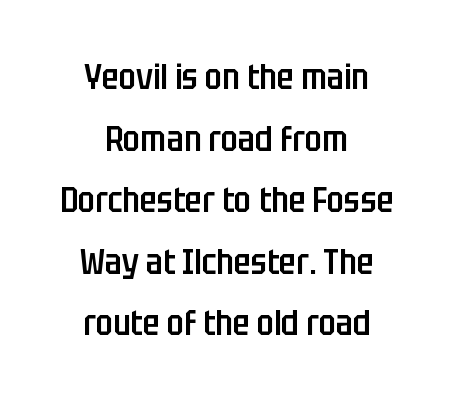
{"serif": "no", "italic": "no", "bold": "semi", "weight": "semibold", "width": "condensed", "stroke_contrast": "low", "x_height": "large", "monospaced": "no", "underline": "no", "align": "center", "line_spacing_ratio": 1.76, "letter_spacing": "normal", "letter_spacing_em": 0.0, "glyph_px": 35}
